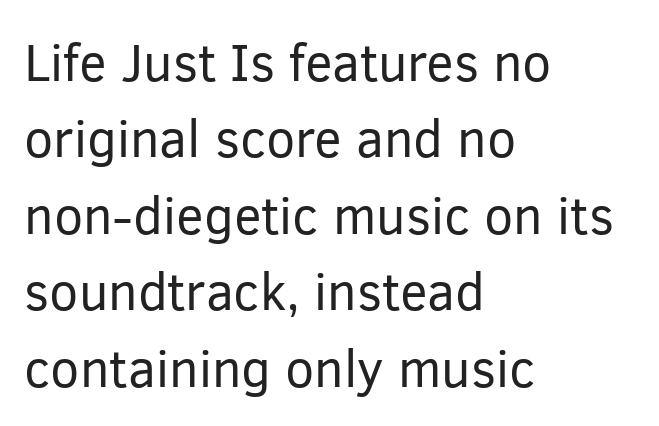
The image shows 52 px regular-weight sans-serif type, upright; set left-aligned, normal line spacing (1.47x), normal letter spacing, not underlined; low stroke contrast and a medium x-height.
